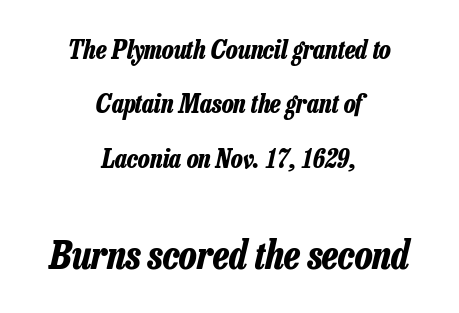
The image shows 39 px bold, condensed type, italic (leaning right); set centered, loose line spacing (2.09x), normal letter spacing, not underlined; the second (bottom) block is 1.5x larger; low stroke contrast and a medium x-height.
